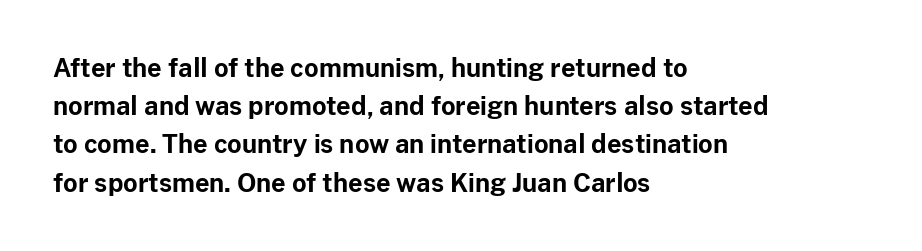
Lines of text with bare space underneath. Quick note: interline space is typical. The line texture is even and compact thanks to regular tracking. The letters stand straight up with perfectly vertical stems. I'd describe the lettering as bold — thick and assertive.
